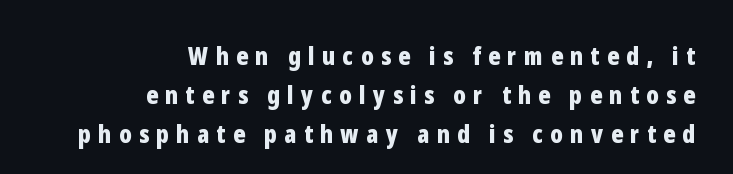
The image shows 25 px bold type, upright; set right-aligned, normal line spacing (1.56x), unusually wide letter spacing (+0.3 em), not underlined.
